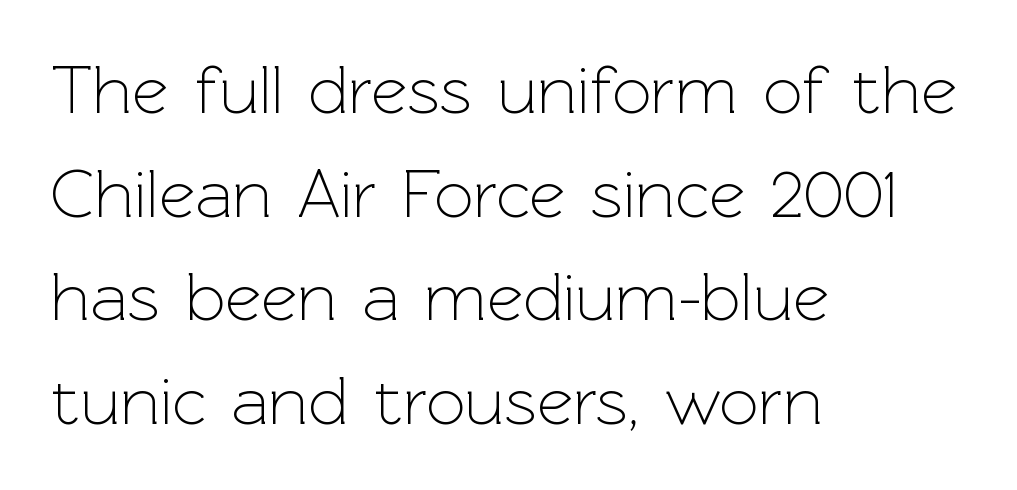
{"serif": "no", "italic": "no", "bold": "no", "weight": "light", "width": "normal", "x_height": "medium", "monospaced": "no", "underline": "no", "align": "left", "line_spacing": "normal", "line_spacing_ratio": 1.48, "letter_spacing": "normal", "letter_spacing_em": 0.0, "glyph_px": 70}
